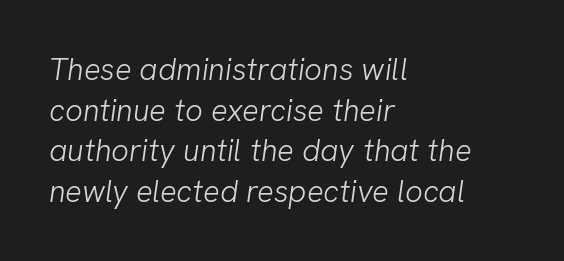
The image shows 31 px light sans-serif type; set left-aligned, normal line spacing (1.31x), normal letter spacing, not underlined; low stroke contrast and a medium x-height.
